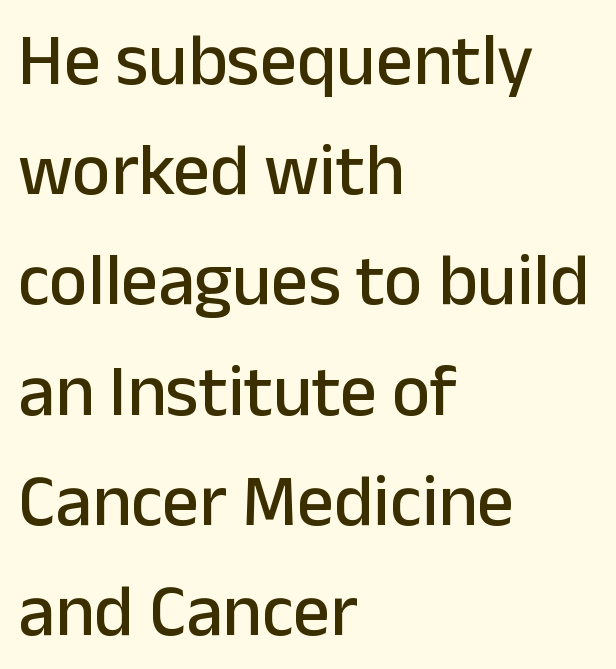
{"serif": "no", "italic": "no", "width": "normal", "stroke_contrast": "low", "x_height": "medium", "monospaced": "no", "underline": "no", "align": "left", "line_spacing": "normal", "line_spacing_ratio": 1.51, "letter_spacing": "normal", "letter_spacing_em": 0.0, "glyph_px": 73}
